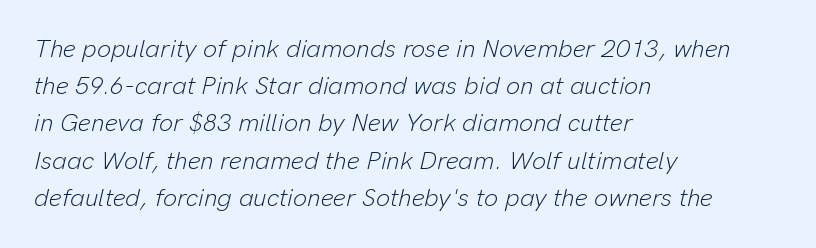
The image shows 25 px text type, italic (leaning right); set left-aligned, normal line spacing (1.49x), normal letter spacing, not underlined.
